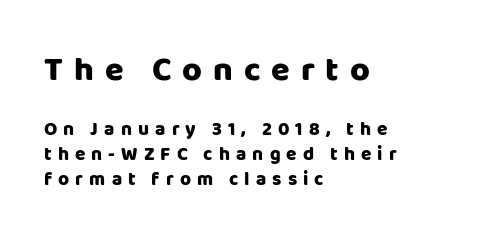
This sample uses an upright cut, with every glyph sitting square on the baseline. You'd pick this weight for a headline — it's a proper bold. In terms of letterform style, serifs are entirely absent. Which chunk is bigger? The first one — the top block dwarfs the bottom.
